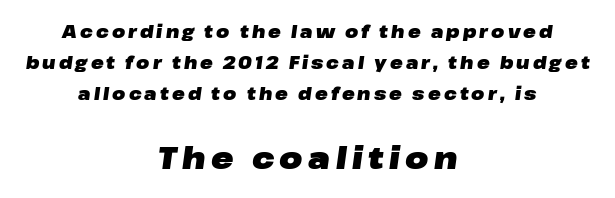
Q: Is the text bold? A: Yes.
Q: Is the text italic (slanted)? A: Yes, it leans right by about 8 degrees.
Q: Is the text underlined? A: No.
Q: How is the paragraph aligned? A: Centered.
Q: Which block of text is set in a larger size, the first (top) or the second (bottom)? A: The second (bottom) one.
Q: Width (condensed, normal, or wide)? A: Wide.
Q: Stroke contrast? A: Low.
Q: x-height? A: Medium.
Q: Monospaced? A: No.
